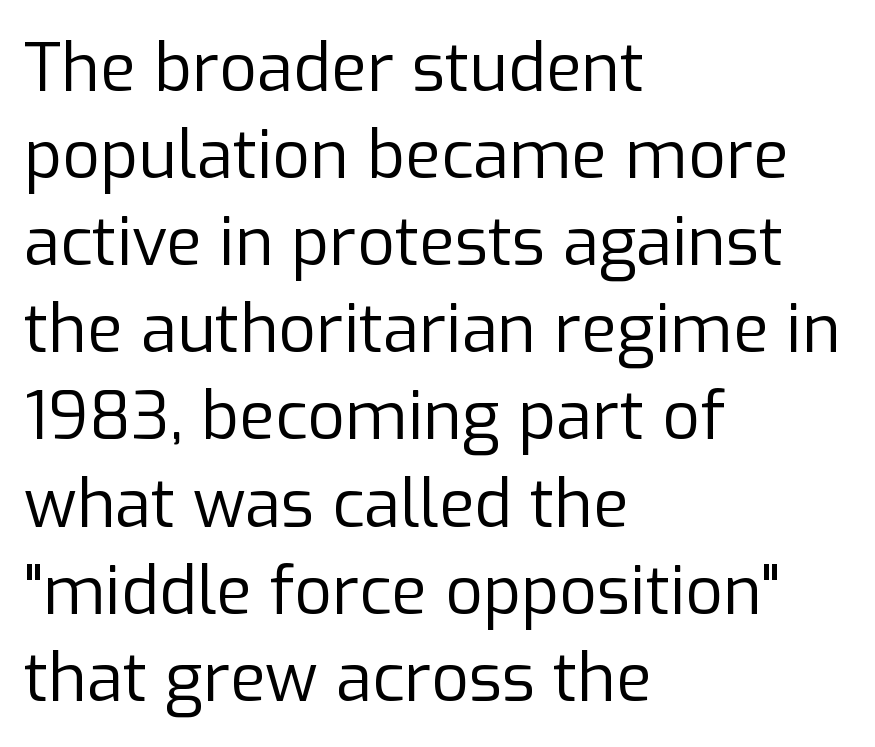
Q: Is the text bold? A: No.
Q: Is the text italic (slanted)? A: No, it is upright.
Q: Is the typeface a serif or a sans-serif typeface? A: Sans-serif.
Q: Is the text underlined? A: No.
Q: How is the paragraph aligned? A: Left-aligned.
Q: Is the spacing between letters normal or unusually wide? A: Normal.
Q: Is the spacing between lines tight, normal or loose? A: Normal.
Q: Width (condensed, normal, or wide)? A: Normal.
Q: Stroke contrast? A: Low.
Q: x-height? A: Medium.
Q: Monospaced? A: No.
